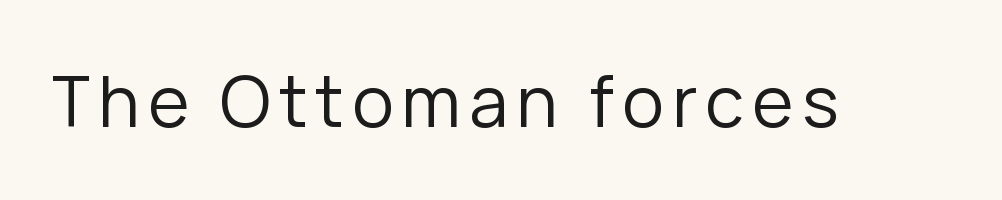
Q: Is the text bold? A: No.
Q: Is the text italic (slanted)? A: No, it is upright.
Q: Is the typeface a serif or a sans-serif typeface? A: Sans-serif.
Q: Is the text underlined? A: No.
Q: Width (condensed, normal, or wide)? A: Normal.
Q: Stroke contrast? A: Low.
Q: x-height? A: Medium.
Q: Monospaced? A: No.
